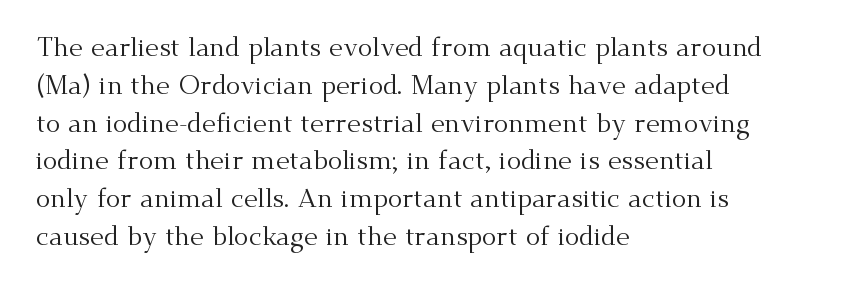
Q: Is the text bold? A: No.
Q: Is the text italic (slanted)? A: No, it is upright.
Q: Is the text underlined? A: No.
Q: How is the paragraph aligned? A: Left-aligned.
Q: Is the spacing between letters normal or unusually wide? A: Normal.
Q: Is the spacing between lines tight, normal or loose? A: Normal.
